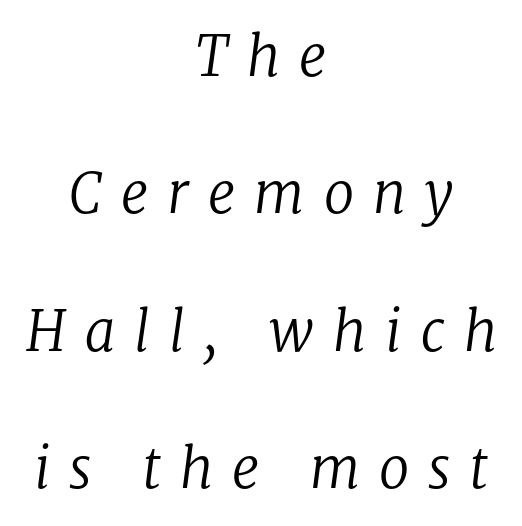
Q: Is the text bold? A: No.
Q: Is the text italic (slanted)? A: Yes, it leans right by about 8 degrees.
Q: Is the typeface a serif or a sans-serif typeface? A: Serif.
Q: Is the text underlined? A: No.
Q: How is the paragraph aligned? A: Centered.
Q: Is the spacing between letters normal or unusually wide? A: Unusually wide.
Q: Is the spacing between lines tight, normal or loose? A: Loose.
Q: Width (condensed, normal, or wide)? A: Normal.
Q: Stroke contrast? A: Low.
Q: x-height? A: Medium.
Q: Monospaced? A: No.
